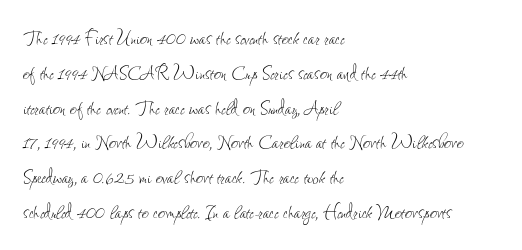
Summary of weight: not heavy and not bold. The passage shown stacks its lines at a standard gap. Tracking value appears to be zero — textbook default spacing.
